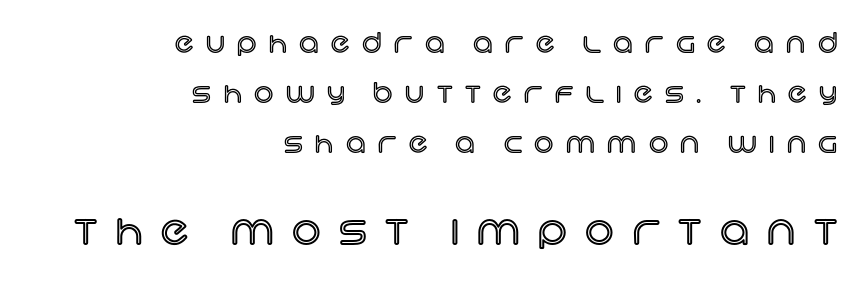
Q: Is the text italic (slanted)? A: No, it is upright.
Q: Is the text underlined? A: No.
Q: How is the paragraph aligned? A: Right-aligned.
Q: Is the spacing between letters normal or unusually wide? A: Unusually wide.
Q: Which block of text is set in a larger size, the first (top) or the second (bottom)? A: The second (bottom) one.
Q: Width (condensed, normal, or wide)? A: Normal.
Q: x-height? A: Large.
Q: Monospaced? A: No.
